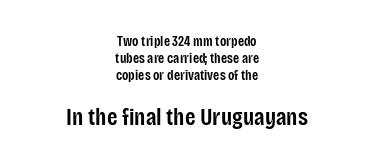
Q: Is the text bold? A: Semi-bold.
Q: Is the text italic (slanted)? A: No, it is upright.
Q: Is the text underlined? A: No.
Q: How is the paragraph aligned? A: Centered.
Q: Is the spacing between letters normal or unusually wide? A: Normal.
Q: Which block of text is set in a larger size, the first (top) or the second (bottom)? A: The second (bottom) one.
